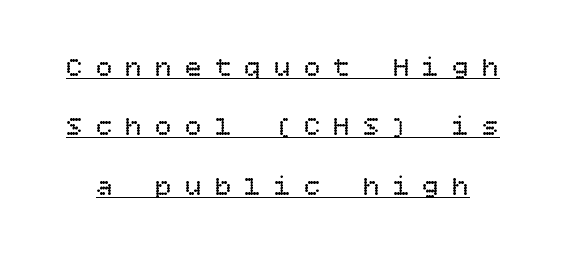
The image shows 27 px text type, upright; set loose line spacing (2.2x), unusually wide letter spacing (+0.5 em), underlined.
